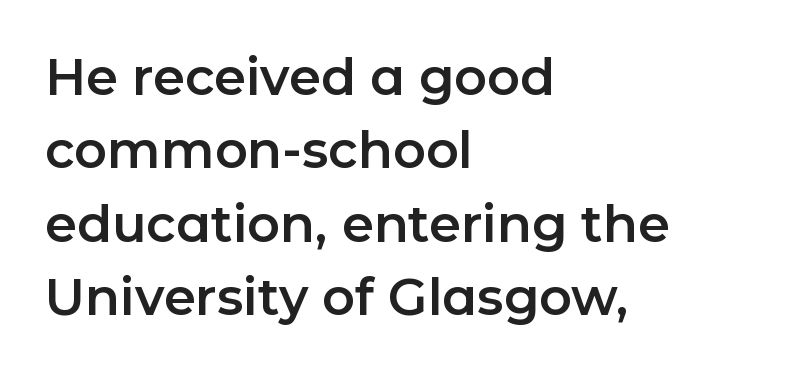
{"serif": "no", "italic": "no", "width": "normal", "stroke_contrast": "low", "x_height": "medium", "monospaced": "no", "underline": "no", "align": "left", "line_spacing": "normal", "line_spacing_ratio": 1.44, "letter_spacing": "normal", "letter_spacing_em": 0.0, "glyph_px": 51}
